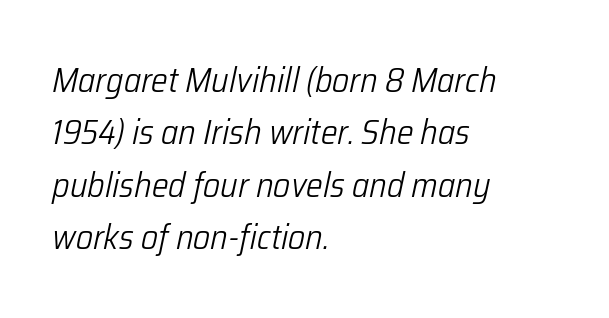
The image shows 35 px light, condensed type, italic (leaning right); set left-aligned, normal line spacing (1.5x), normal letter spacing, not underlined; low stroke contrast and a medium x-height.
